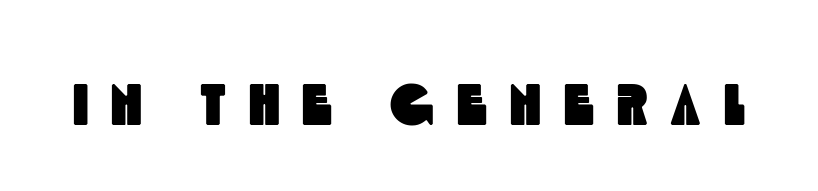
Unmarked baselines from the first word to the last. Character widths vary here, with narrow letters taking less room than wide ones. Note: no serifs on the glyphs. Letter spacing: wide.
